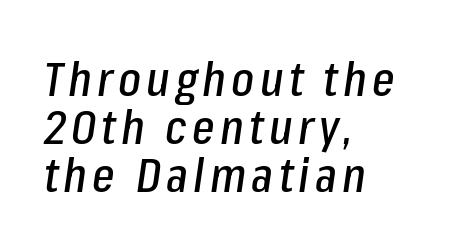
Q: Is the text italic (slanted)? A: Yes, it leans right by about 8 degrees.
Q: Is the text underlined? A: No.
Q: How is the paragraph aligned? A: Left-aligned.
Q: Is the spacing between lines tight, normal or loose? A: Tight.
Q: Width (condensed, normal, or wide)? A: Condensed.
Q: Stroke contrast? A: Low.
Q: x-height? A: Medium.
Q: Monospaced? A: No.
